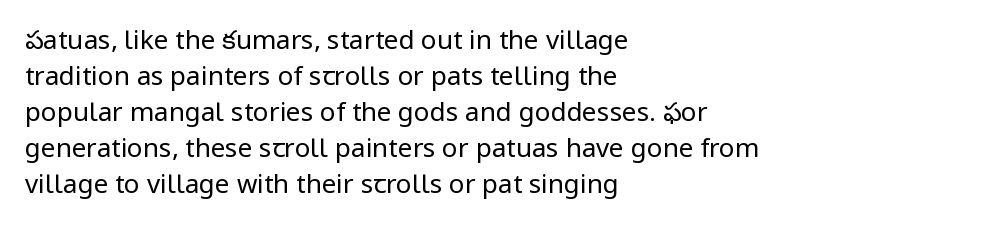
The characters are drawn with everyday or finer stroke widths. Line beginnings align vertically; line endings do not. Rule under the text: the space is simply empty. Words appear dense and cohesive because spacing is normal. Whoever set this chose a conventional vertical rhythm. Rendered with straight, roman letterforms.
